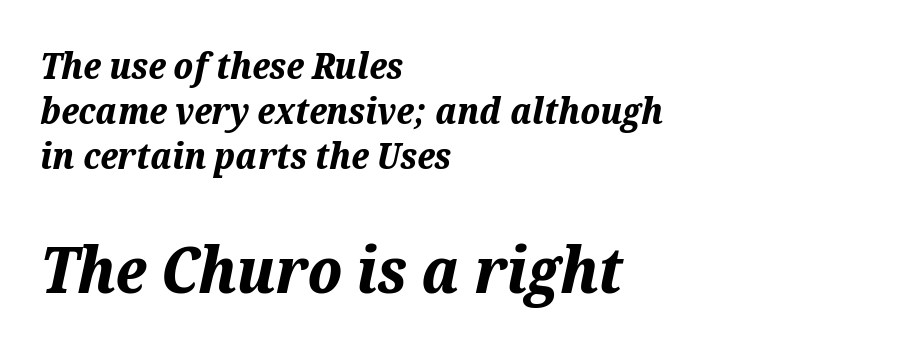
Q: Is the text bold? A: Yes.
Q: Is the text italic (slanted)? A: Yes, it leans right by about 12 degrees.
Q: Is the text underlined? A: No.
Q: How is the paragraph aligned? A: Left-aligned.
Q: Is the spacing between letters normal or unusually wide? A: Normal.
Q: Is the spacing between lines tight, normal or loose? A: Normal.
Q: Which block of text is set in a larger size, the first (top) or the second (bottom)? A: The second (bottom) one.
Q: Width (condensed, normal, or wide)? A: Normal.
Q: Stroke contrast? A: Medium.
Q: x-height? A: Medium.
Q: Monospaced? A: No.
